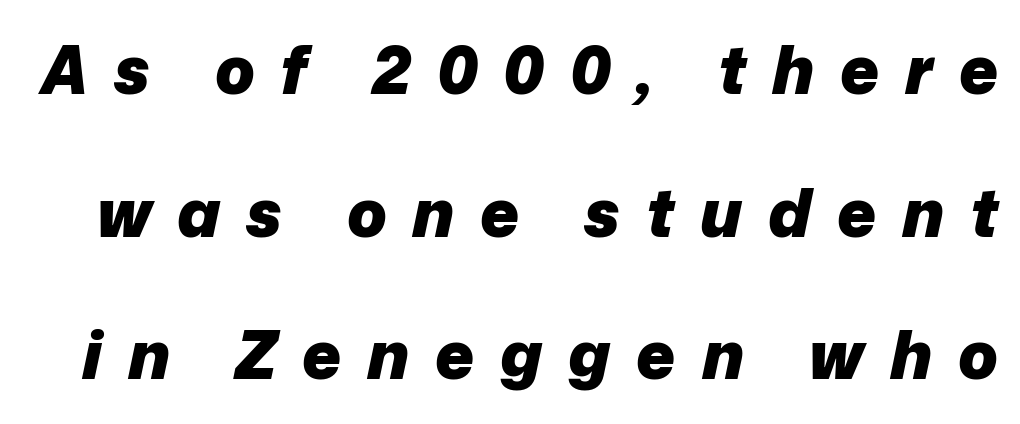
Interline gaps are noticeably wide in this sample. Is the type bold? Yes — the strokes are clearly thick and heavy. The specimen omits any rule beneath the text block's lines. Looking at the ascenders, they clearly lean. Looks like regular typesetting: each glyph gets only the width it needs.
